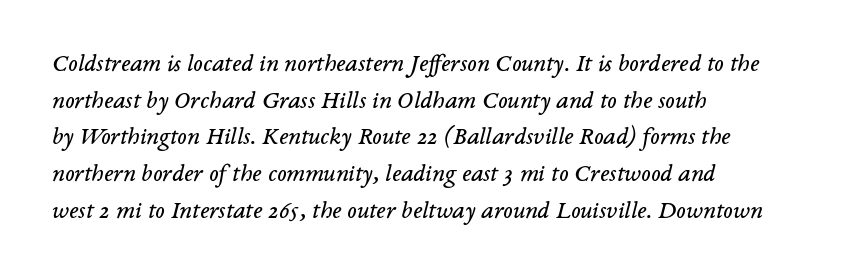
Observe the lean: these are italic letterforms. Summary of vertical rhythm: regular, with standard interline spacing. Line starts are locked; line ends wander. The string is rendered with underlining switched off. A quiet, ordinary-to-light weight characterises the typeface.
